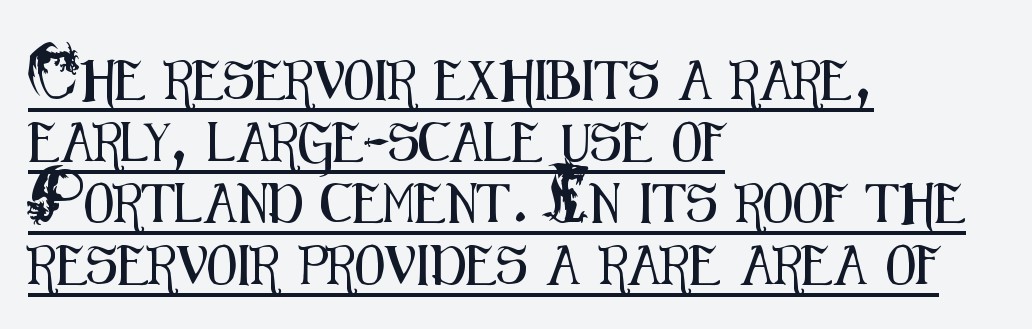
{"serif": "no", "italic": "no", "width": "condensed", "stroke_contrast": "medium", "x_height": "small", "monospaced": "no", "underline": "yes", "align": "left", "line_spacing": "normal", "line_spacing_ratio": 1.58, "letter_spacing": "normal", "letter_spacing_em": 0.0, "glyph_px": 39}
